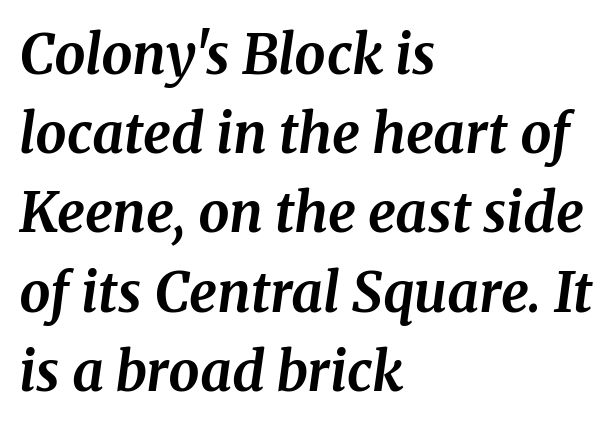
{"serif": "yes", "italic": "yes", "lean": "right", "slant_degrees": 8, "bold": "yes", "weight": "bold", "width": "normal", "stroke_contrast": "medium", "x_height": "medium", "monospaced": "no", "underline": "no", "align": "left", "line_spacing": "normal", "line_spacing_ratio": 1.44, "letter_spacing": "normal", "letter_spacing_em": 0.0, "glyph_px": 55}
